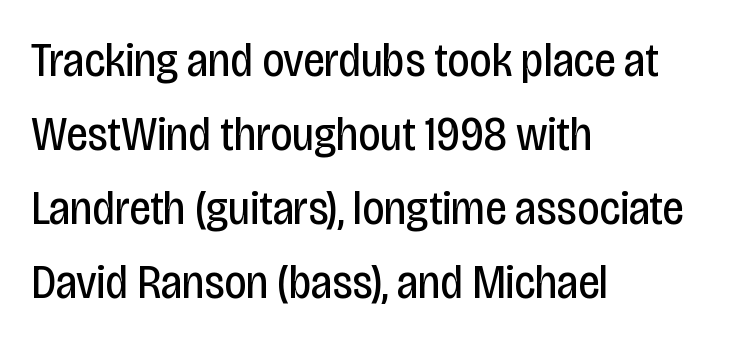
Q: Is the text bold? A: No.
Q: Is the text italic (slanted)? A: No, it is upright.
Q: Is the typeface a serif or a sans-serif typeface? A: Sans-serif.
Q: Is the text underlined? A: No.
Q: How is the paragraph aligned? A: Left-aligned.
Q: Is the spacing between letters normal or unusually wide? A: Normal.
Q: Is the spacing between lines tight, normal or loose? A: Normal.
Q: Width (condensed, normal, or wide)? A: Condensed.
Q: Stroke contrast? A: Low.
Q: x-height? A: Large.
Q: Monospaced? A: No.
